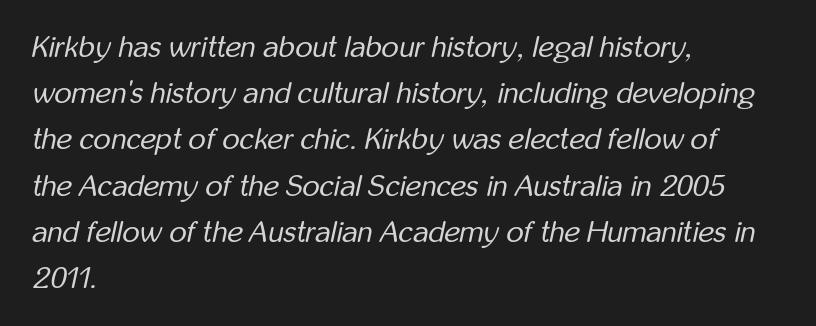
Line spacing here is normal. The tracking reads as untouched default to a designer's eye. If you drew a line through each stem, it would be angled. The lines in this sample share a left origin and differ only in where they stop. The passage shown is not bold in any degree. Proportional: the letters do not fall into vertical columns.
